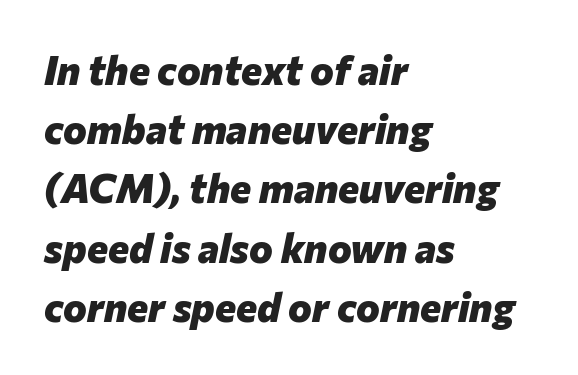
Q: Is the text bold? A: Yes.
Q: Is the text italic (slanted)? A: Yes, it leans right by about 12 degrees.
Q: Is the text underlined? A: No.
Q: How is the paragraph aligned? A: Left-aligned.
Q: Is the spacing between letters normal or unusually wide? A: Normal.
Q: Is the spacing between lines tight, normal or loose? A: Normal.
Q: Width (condensed, normal, or wide)? A: Normal.
Q: Stroke contrast? A: Low.
Q: x-height? A: Medium.
Q: Monospaced? A: No.
